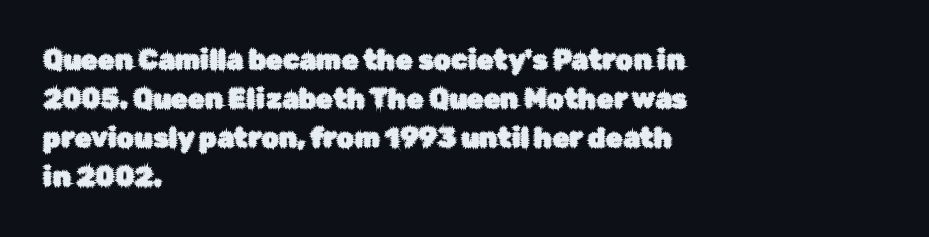
The image shows 27 px text type, upright; set left-aligned, normal line spacing (1.45x), normal letter spacing, not underlined.
